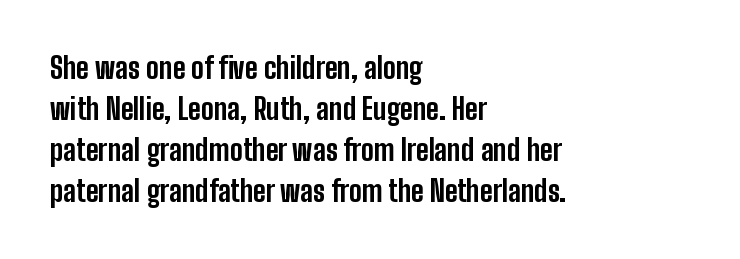
The image shows 29 px bold, condensed sans-serif type, upright; set left-aligned, normal line spacing (1.41x), normal letter spacing, not underlined; low stroke contrast and a medium x-height.
